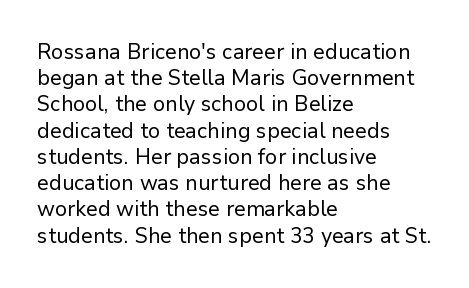
Q: Is the text bold? A: No.
Q: Is the text italic (slanted)? A: No, it is upright.
Q: Is the text underlined? A: No.
Q: How is the paragraph aligned? A: Left-aligned.
Q: Is the spacing between letters normal or unusually wide? A: Normal.
Q: Is the spacing between lines tight, normal or loose? A: Normal.
